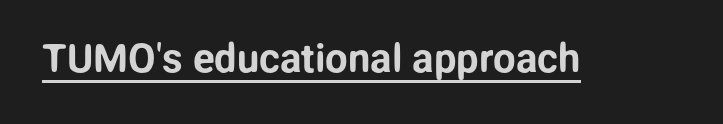
{"serif": "no", "italic": "no", "width": "normal", "stroke_contrast": "low", "x_height": "medium", "monospaced": "no", "underline": "yes", "letter_spacing": "normal", "letter_spacing_em": 0.0, "glyph_px": 40}
